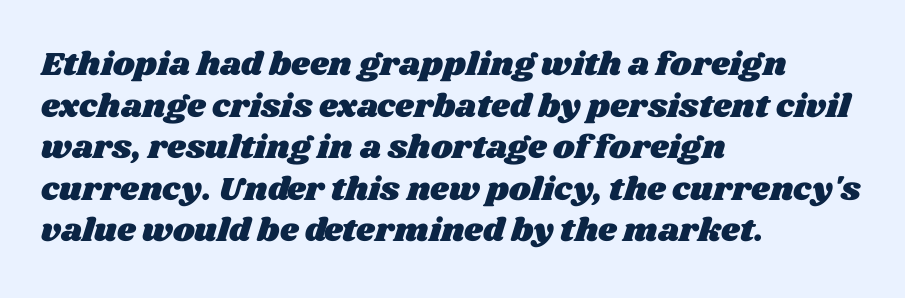
The image shows 33 px wide type; set left-aligned, normal line spacing (1.26x), normal letter spacing, not underlined; medium stroke contrast and a large x-height.
